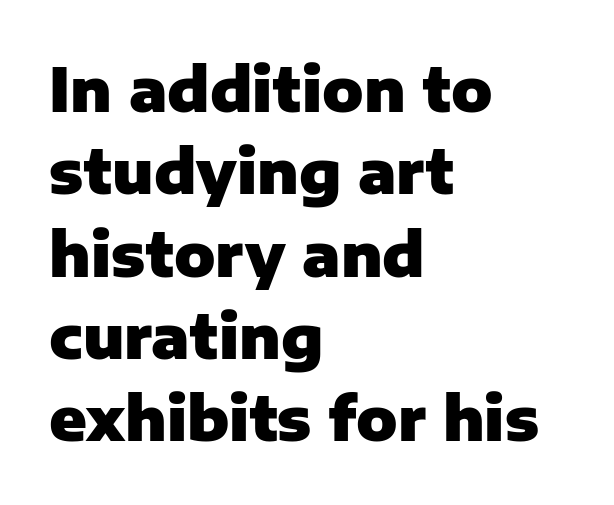
Interline gaps are of average width in this sample. Character widths vary here, with narrow letters taking less room than wide ones. Observe the absence of serifs on each vertical stroke in this sample. Emphasis by weight is at full strength: bold. The paragraph has a hard left edge and a soft right edge.
